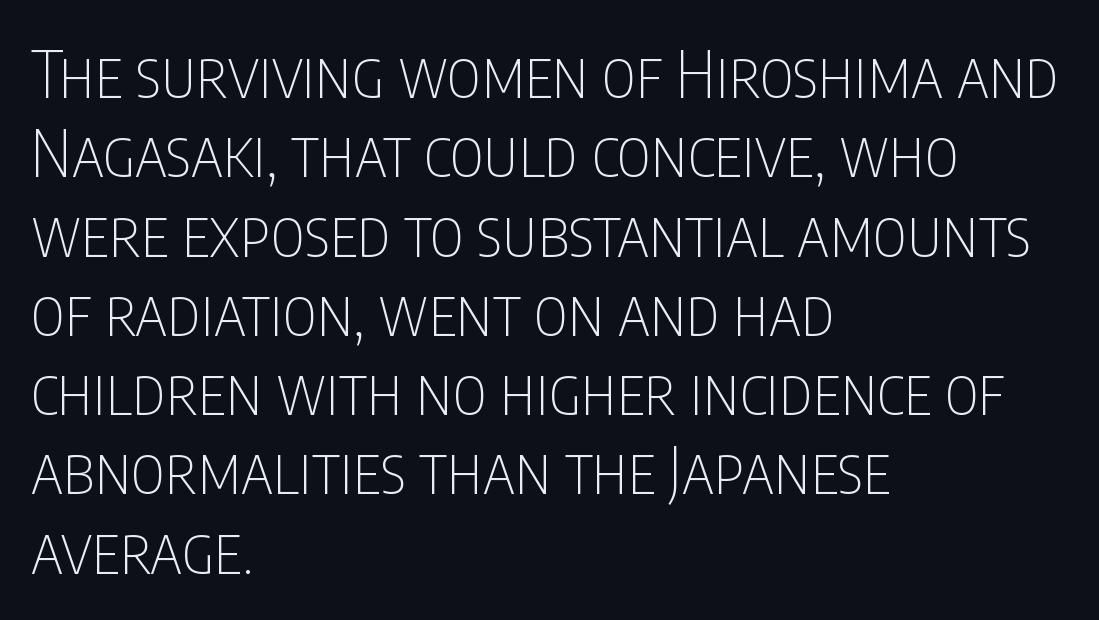
Q: Is the text bold? A: No.
Q: Is the text italic (slanted)? A: No, it is upright.
Q: Is the typeface a serif or a sans-serif typeface? A: Sans-serif.
Q: Is the text underlined? A: No.
Q: How is the paragraph aligned? A: Left-aligned.
Q: Is the spacing between letters normal or unusually wide? A: Normal.
Q: Width (condensed, normal, or wide)? A: Condensed.
Q: Stroke contrast? A: Low.
Q: x-height? A: Large.
Q: Monospaced? A: No.
